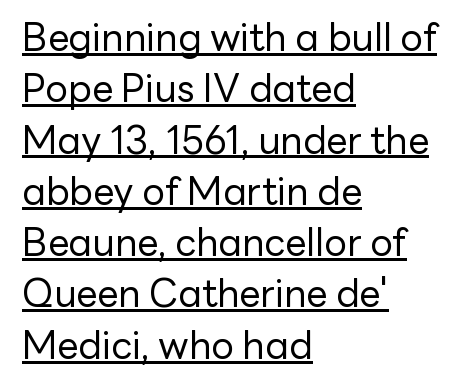
A rule runs beneath these lines of type. These lines were composed using upright roman letters. The type family on display is of the sans-serif kind. Casual observation: everything's shoved over to the left. This rendering leaves character spacing at its baseline value.
